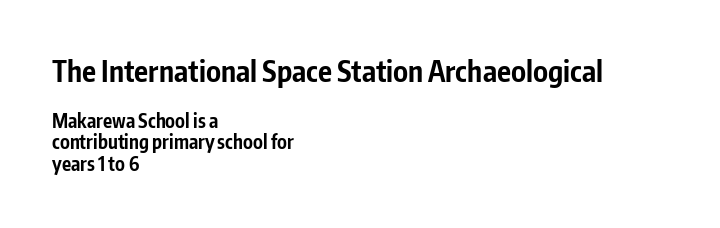
Spacing between characters is what you'd get straight out of the box. This sample has the flowing, uneven cadence of proportional lettering. The compositor pushed each line to the left boundary. The string is rendered with underlining switched off.
